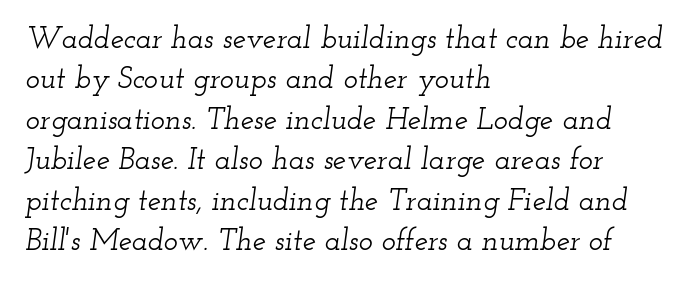
This sample uses a serif face. A bare baseline throughout the passage. Regarding leading, the lines here are spaced in the standard way. The compositor pushed each line to the left boundary.
